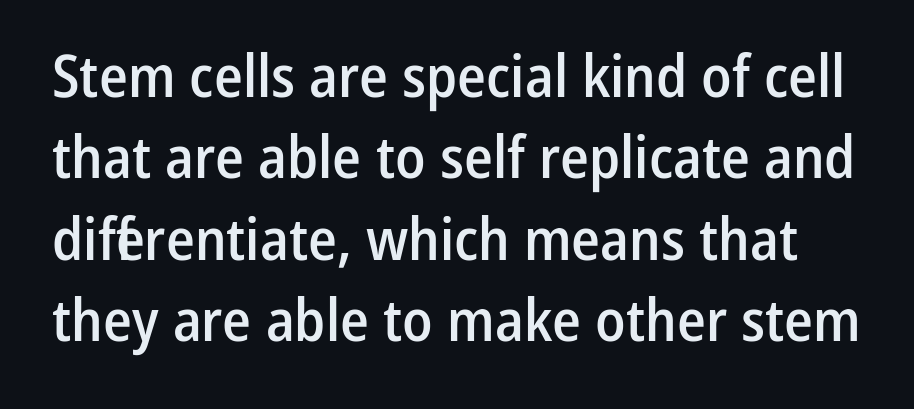
Q: Is the text bold? A: Semi-bold.
Q: Is the text italic (slanted)? A: No, it is upright.
Q: Is the typeface a serif or a sans-serif typeface? A: Sans-serif.
Q: Is the text underlined? A: No.
Q: Is the spacing between letters normal or unusually wide? A: Normal.
Q: Is the spacing between lines tight, normal or loose? A: Normal.
Q: Width (condensed, normal, or wide)? A: Condensed.
Q: Stroke contrast? A: Low.
Q: x-height? A: Medium.
Q: Monospaced? A: No.
